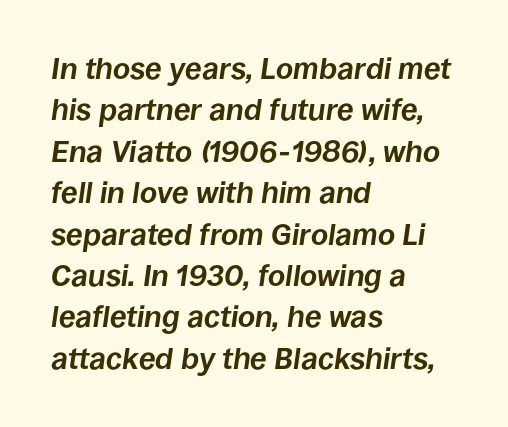
The image shows 30 px bold type, italic (leaning right); set left-aligned, normal line spacing (1.38x), normal letter spacing, not underlined; low stroke contrast and a large x-height.
